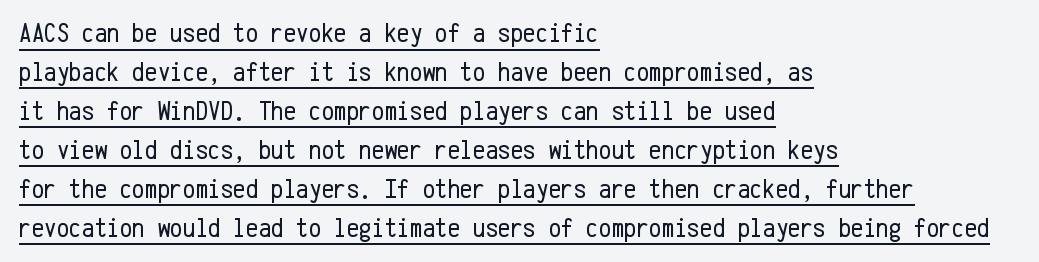
The image shows 28 px regular-weight, condensed sans-serif type, upright, monospaced; set left-aligned, normal line spacing (1.39x), normal letter spacing, underlined; low stroke contrast and a medium x-height.
